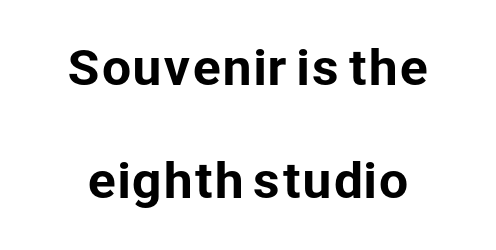
Q: Is the text italic (slanted)? A: No, it is upright.
Q: Is the typeface a serif or a sans-serif typeface? A: Sans-serif.
Q: Is the text underlined? A: No.
Q: Is the spacing between letters normal or unusually wide? A: Normal.
Q: Is the spacing between lines tight, normal or loose? A: Loose.
Q: Width (condensed, normal, or wide)? A: Normal.
Q: Stroke contrast? A: Low.
Q: x-height? A: Medium.
Q: Monospaced? A: No.
